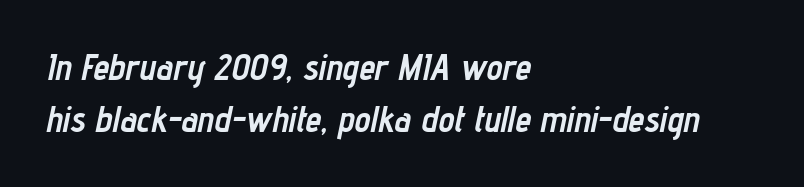
Q: Is the text bold? A: Yes.
Q: Is the text italic (slanted)? A: Yes, it leans right by about 12 degrees.
Q: Is the text underlined? A: No.
Q: How is the paragraph aligned? A: Left-aligned.
Q: Is the spacing between letters normal or unusually wide? A: Normal.
Q: Is the spacing between lines tight, normal or loose? A: Normal.
Q: Width (condensed, normal, or wide)? A: Condensed.
Q: Stroke contrast? A: Low.
Q: x-height? A: Medium.
Q: Monospaced? A: No.
